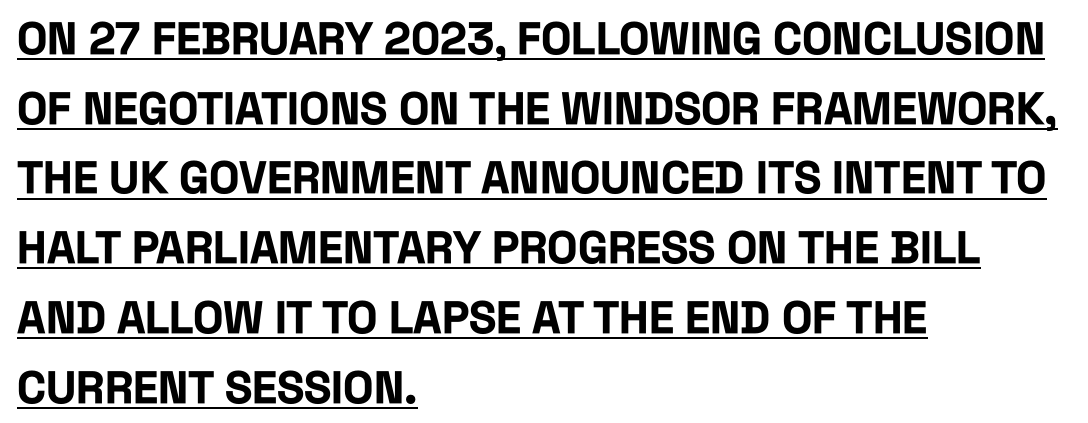
Horizontal bands of white between lines are of average thickness. Strong, thick strokes mark this as bold type. Underlined type. This sample has the flowing, uneven cadence of proportional lettering. The passage is arranged the way most books set body copy — flush left.
